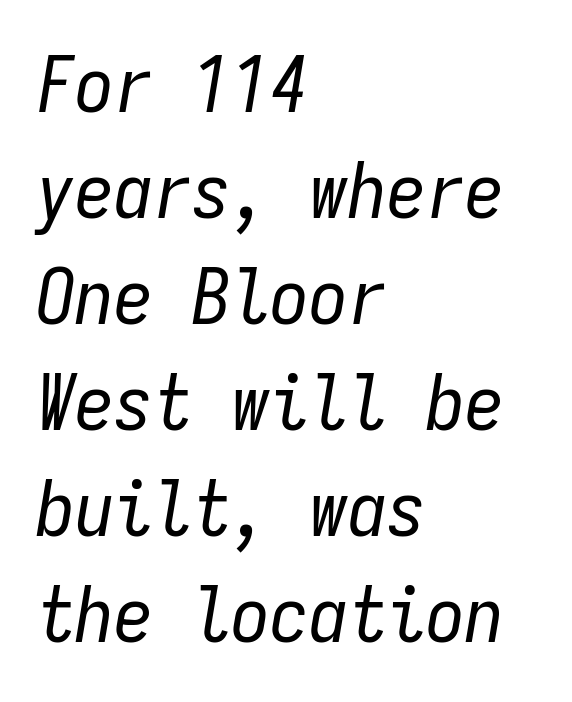
{"italic": "yes", "lean": "right", "slant_degrees": 9, "bold": "no", "weight": "regular", "width": "condensed", "stroke_contrast": "low", "x_height": "medium", "monospaced": "yes", "underline": "no", "align": "left", "line_spacing": "normal", "line_spacing_ratio": 1.36, "letter_spacing": "normal", "letter_spacing_em": 0.0, "glyph_px": 78}
